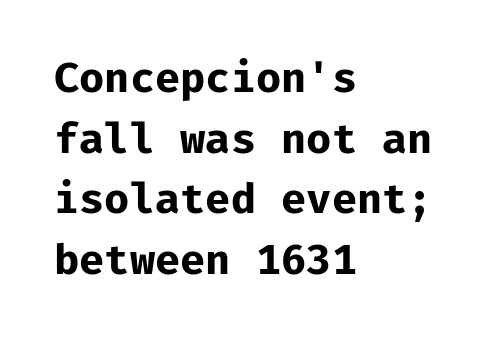
The image shows 41 px bold sans-serif type, upright, monospaced; set left-aligned, normal line spacing (1.48x), normal letter spacing, not underlined; low stroke contrast and a medium x-height.
